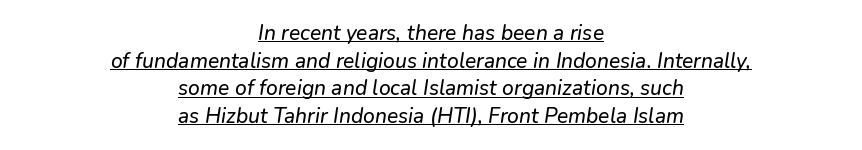
{"italic": "yes", "lean": "right", "slant_degrees": 9, "underline": "yes", "align": "center", "line_spacing": "normal", "line_spacing_ratio": 1.32, "letter_spacing": "normal", "letter_spacing_em": 0.0, "glyph_px": 21}
